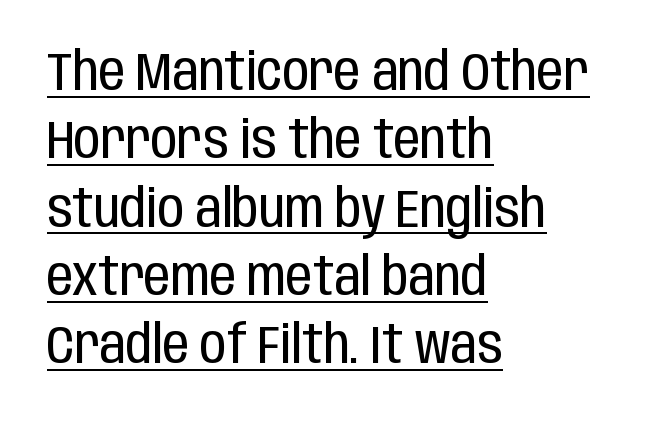
The image shows 53 px regular-weight, condensed sans-serif type, upright; set left-aligned, normal line spacing (1.29x), normal letter spacing, underlined; low stroke contrast and a large x-height.
